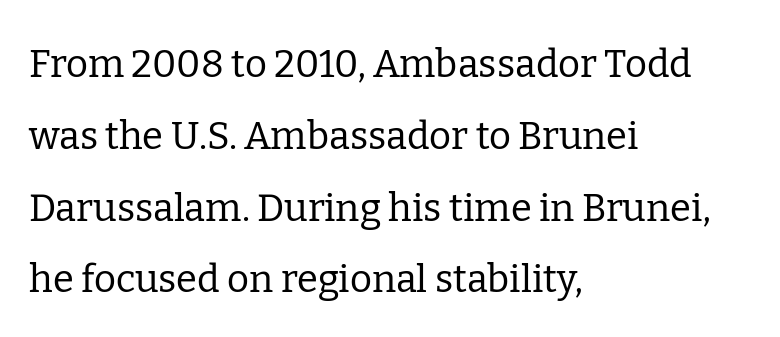
The image shows 38 px regular-weight serif type, upright; set left-aligned, line spacing 1.89x, normal letter spacing, not underlined; low stroke contrast and a medium x-height.
